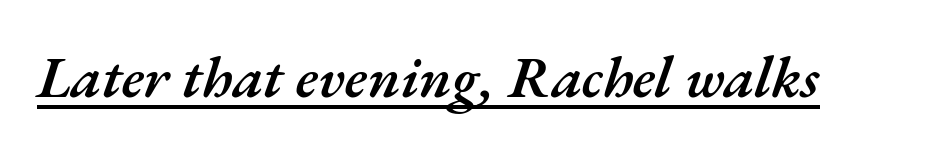
The image shows 59 px semibold type, italic (leaning right); set normal letter spacing, underlined; medium stroke contrast and a small x-height.
